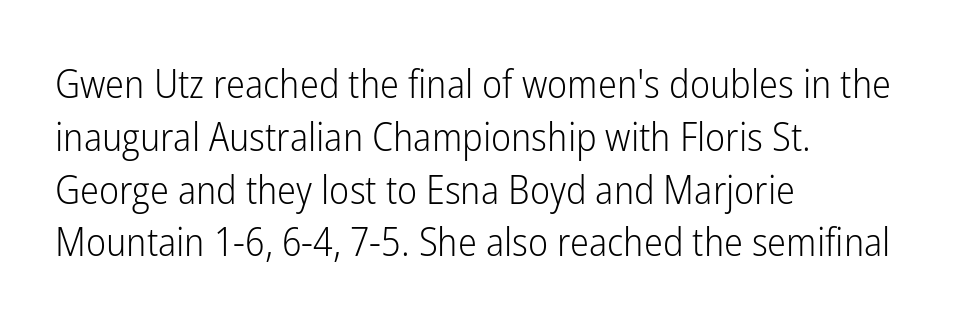
{"serif": "no", "italic": "no", "bold": "no", "weight": "light", "width": "condensed", "stroke_contrast": "low", "x_height": "medium", "monospaced": "no", "underline": "no", "align": "left", "line_spacing": "normal", "line_spacing_ratio": 1.32, "letter_spacing": "normal", "letter_spacing_em": 0.0, "glyph_px": 40}
